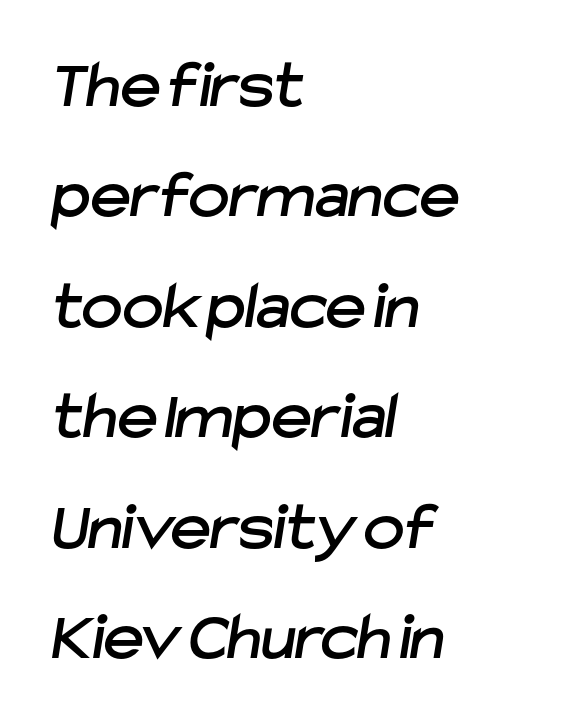
Q: Is the typeface a serif or a sans-serif typeface? A: Sans-serif.
Q: Is the text underlined? A: No.
Q: How is the paragraph aligned? A: Left-aligned.
Q: Is the spacing between letters normal or unusually wide? A: Normal.
Q: Is the spacing between lines tight, normal or loose? A: Normal.
Q: Width (condensed, normal, or wide)? A: Normal.
Q: Stroke contrast? A: Low.
Q: x-height? A: Medium.
Q: Monospaced? A: No.
